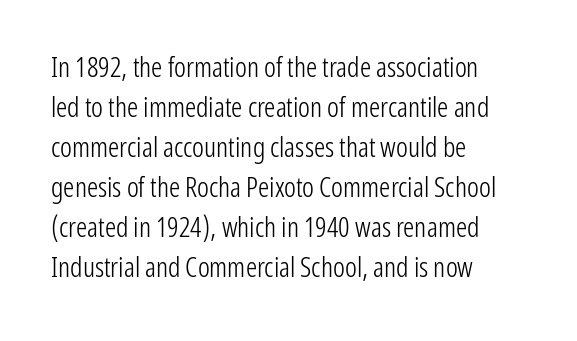
{"serif": "no", "italic": "no", "bold": "no", "weight": "light", "width": "condensed", "stroke_contrast": "low", "x_height": "medium", "monospaced": "no", "underline": "no", "align": "left", "line_spacing": "normal", "line_spacing_ratio": 1.43, "letter_spacing": "normal", "letter_spacing_em": 0.0, "glyph_px": 28}
